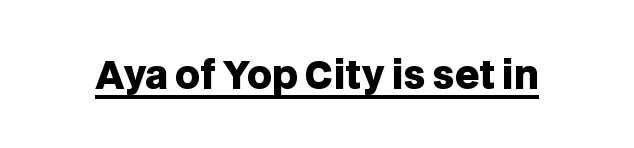
Think of a printed novel: that variable character pitch is what you see here. Posture: straight, roman, zero tilt. The passage shown is underscored from start to finish. The type is set solid horizontally, with unmodified tracking. The typesetting leans heavy: a genuine bold.
